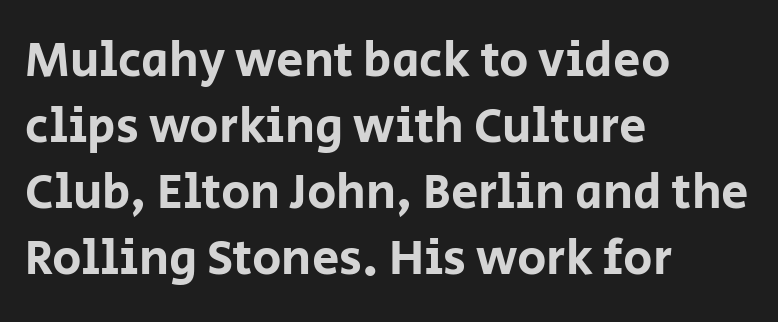
The image shows 49 px sans-serif type, upright; set left-aligned, normal line spacing (1.35x), normal letter spacing, not underlined; low stroke contrast and a large x-height.
